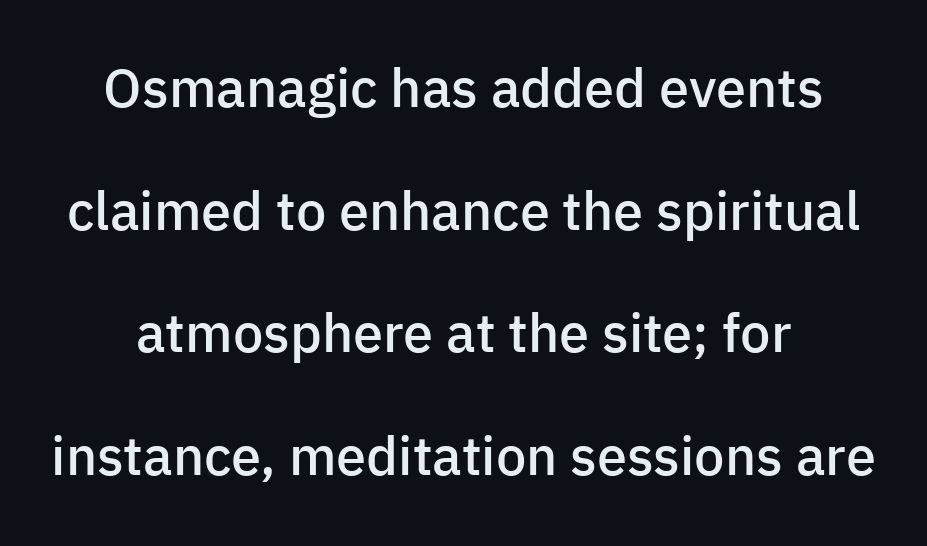
{"serif": "no", "italic": "no", "bold": "semi", "weight": "semibold", "width": "normal", "stroke_contrast": "low", "x_height": "medium", "monospaced": "no", "underline": "no", "line_spacing": "loose", "line_spacing_ratio": 2.27, "letter_spacing": "normal", "letter_spacing_em": 0.0, "glyph_px": 54}
